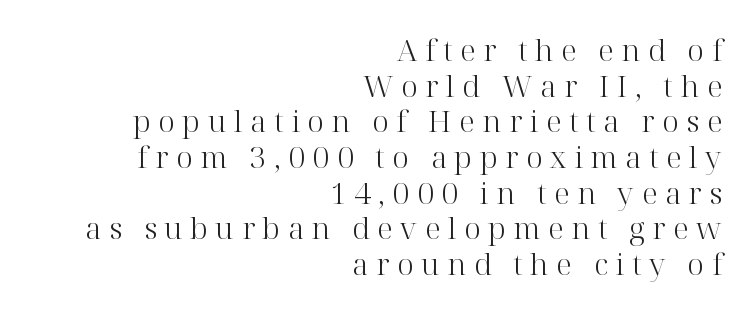
The font's upright variant was chosen for this text. You could not count columns in this text — the font is proportionally spaced. The font is comparable to plain body text, perhaps lighter. The passage is arranged like a letterhead date or caption credit — flush right.
